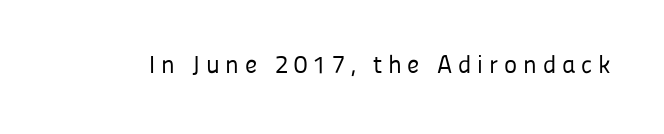
{"italic": "no", "bold": "no", "underline": "no", "letter_spacing": "wide", "letter_spacing_em": 0.23, "glyph_px": 25}
